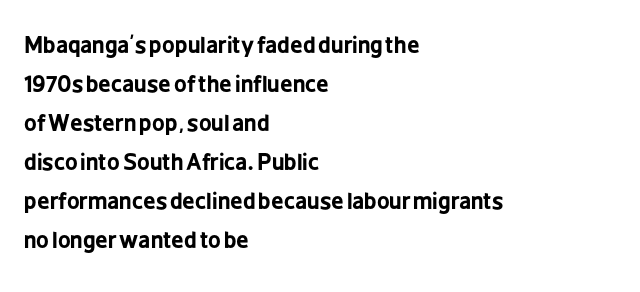
The image shows 22 px bold type, upright; set left-aligned, line spacing 1.77x, normal letter spacing, not underlined.
